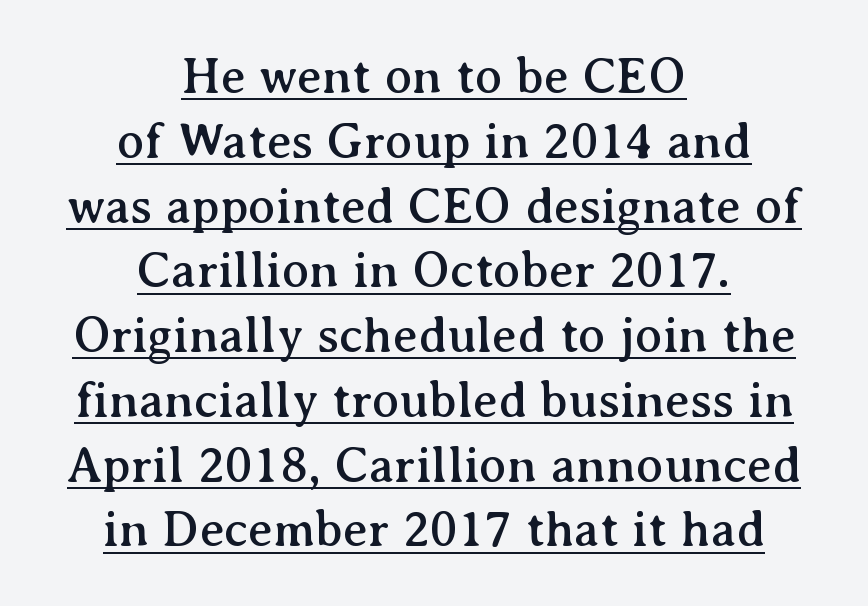
The image shows 51 px serif type, upright; set centered, normal line spacing (1.27x), normal letter spacing, underlined; medium stroke contrast and a medium x-height.
